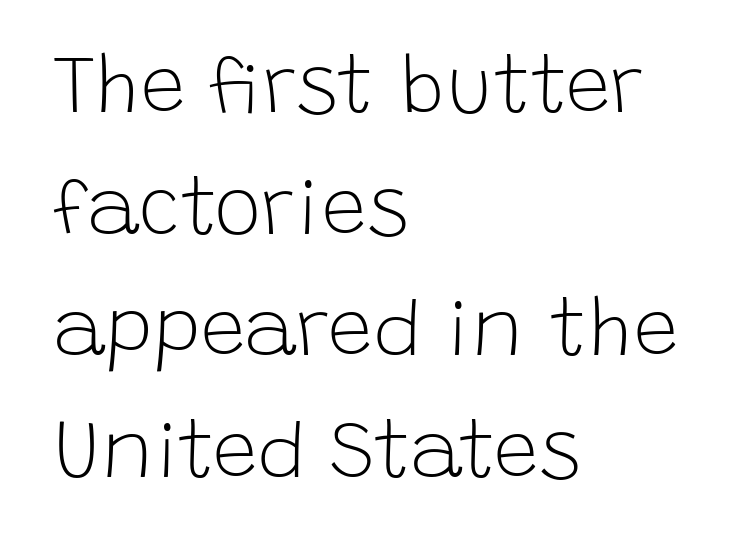
The image shows 80 px light sans-serif type, upright; set left-aligned, normal line spacing (1.52x), normal letter spacing, not underlined; low stroke contrast and a large x-height.
